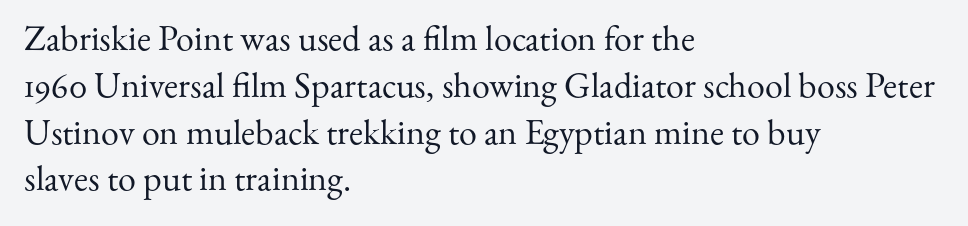
The image shows 36 px regular-weight serif type, upright; set left-aligned, normal line spacing (1.3x), normal letter spacing, not underlined; medium stroke contrast and a small x-height.
